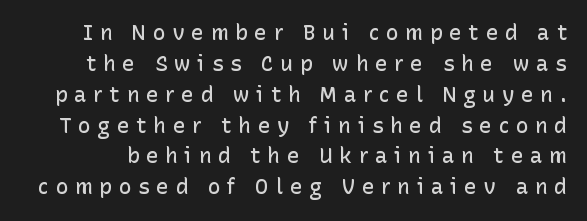
Q: Is the text bold? A: Semi-bold.
Q: Is the text italic (slanted)? A: No, it is upright.
Q: Is the text underlined? A: No.
Q: Is the spacing between letters normal or unusually wide? A: Unusually wide.
Q: Is the spacing between lines tight, normal or loose? A: Normal.
